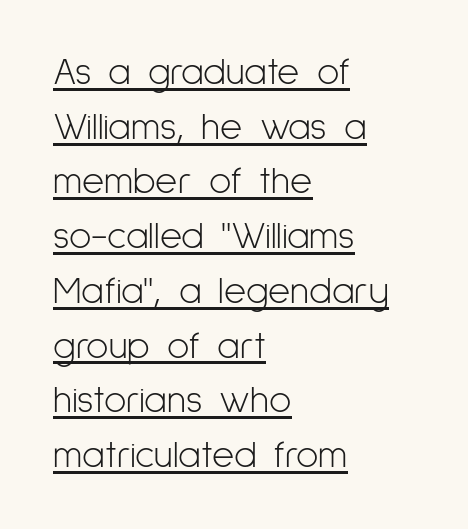
The designer left line spacing at the default. Nobody touched the tracking dial on this one. Casual observation: everything's shoved over to the left. Notice how the stems are strictly vertical — no italics here. The glyphs in this specimen are sans serif. Heaviness? Minimal to ordinary, like unemphasized prose.
